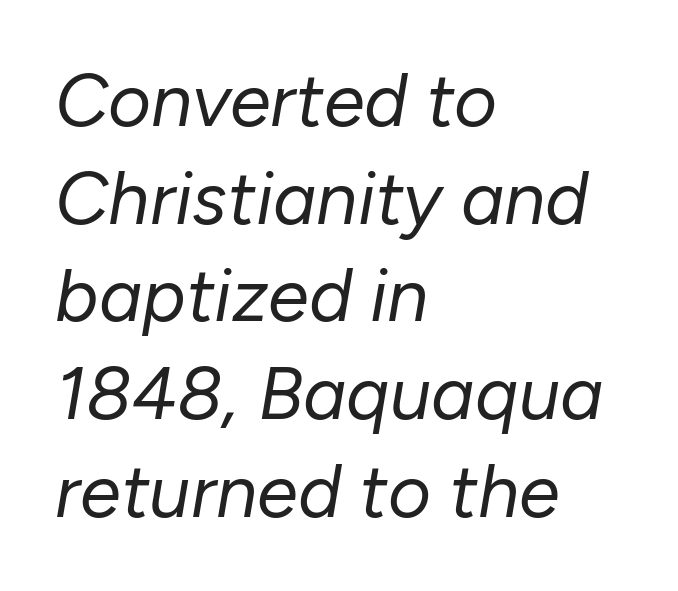
Where is the straight margin? On the left. Emphasis-style slanted type is in use. The passage shown stacks its lines at a standard gap. This sample has the flowing, uneven cadence of proportional lettering. The weight would be labelled regular, book, light, or lighter still. Check the space under the baseline: it is left empty.
